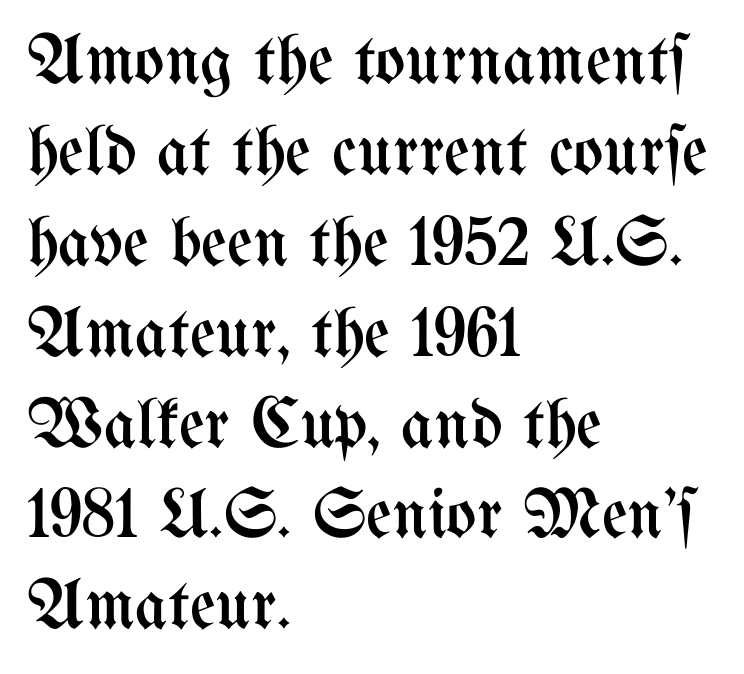
{"italic": "no", "bold": "no", "weight": "regular", "width": "condensed", "stroke_contrast": "medium", "x_height": "medium", "monospaced": "no", "underline": "no", "align": "left", "line_spacing": "normal", "line_spacing_ratio": 1.28, "letter_spacing": "normal", "letter_spacing_em": 0.0, "glyph_px": 71}
